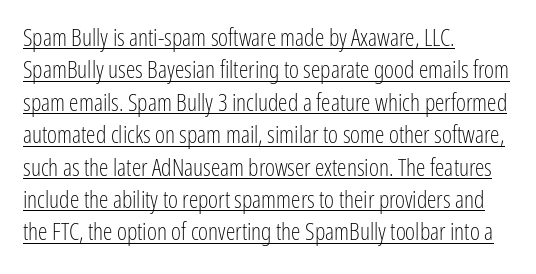
{"italic": "no", "bold": "no", "underline": "yes", "align": "left", "line_spacing": "normal", "line_spacing_ratio": 1.35, "letter_spacing": "normal", "letter_spacing_em": 0.0, "glyph_px": 24}
